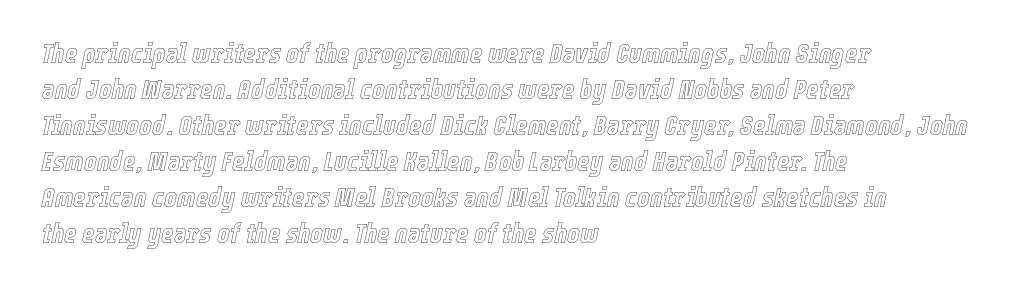
The rendering applies a slant to the glyphs. Descender tails drop into unmarked territory. Compared with a centered layout, this one pins lines to the left instead. Summary of vertical rhythm: regular, with standard interline spacing. There is no visible air inserted between adjacent glyphs.
